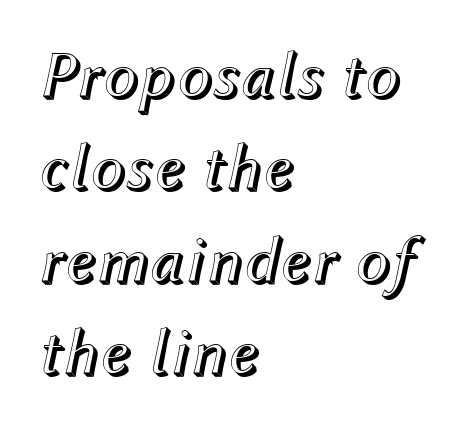
The image shows 66 px text type, italic (leaning right); set left-aligned, normal line spacing (1.4x), normal letter spacing, not underlined; a medium x-height.
